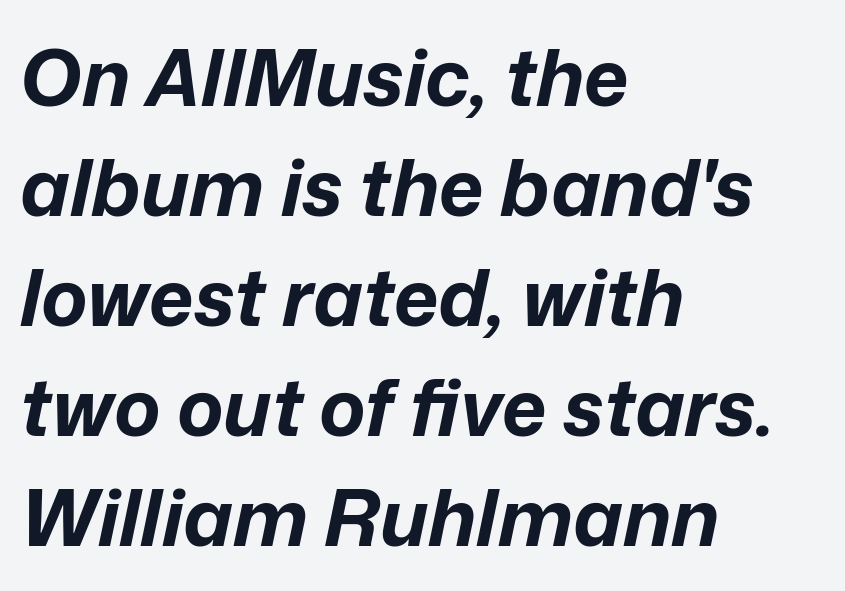
The image shows 78 px bold type, italic (leaning right); set left-aligned, normal line spacing (1.41x), normal letter spacing, not underlined; low stroke contrast and a medium x-height.
